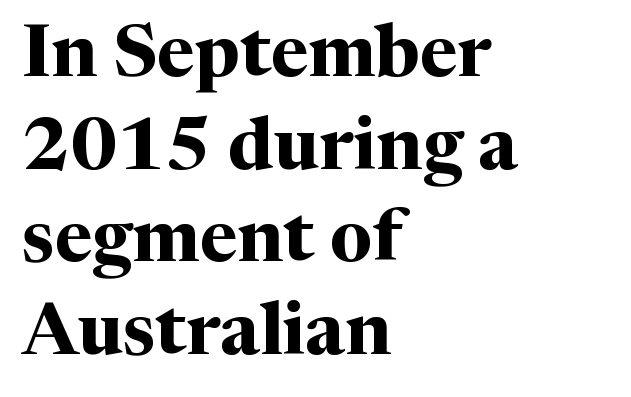
{"serif": "yes", "italic": "no", "bold": "yes", "weight": "bold", "width": "normal", "stroke_contrast": "medium", "x_height": "medium", "monospaced": "no", "underline": "no", "align": "left", "line_spacing": "normal", "line_spacing_ratio": 1.27, "letter_spacing": "normal", "letter_spacing_em": 0.0, "glyph_px": 73}
